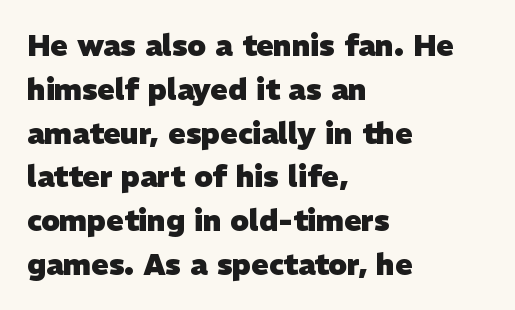
Check the space under the baseline: it is left empty. Serifs: no, the terminals of the letterforms are clean. Weight check: bold — yes, fully. This rendering leaves character spacing at its baseline value. One glance says typical: line gaps are just what's usual.
